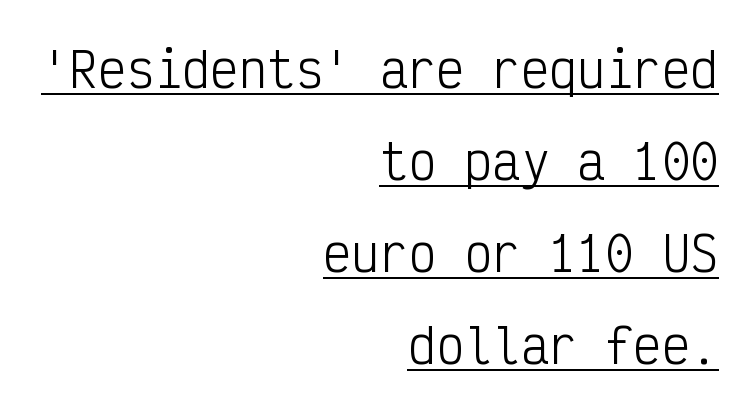
This sample uses a sans-serif face. The rendering uses typewriter-style spacing with identical character cells. No extra ink here — the face is not bold. The block of text is sparse from top to bottom, with ample space between rows.
